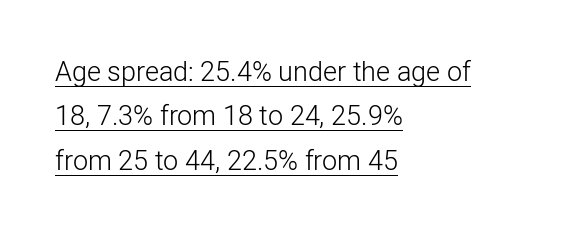
Short and long lines alike share a common starting point at left. Looks like someone drew a line under every word here. Words appear dense and cohesive because spacing is normal. Posture: upright roman.
